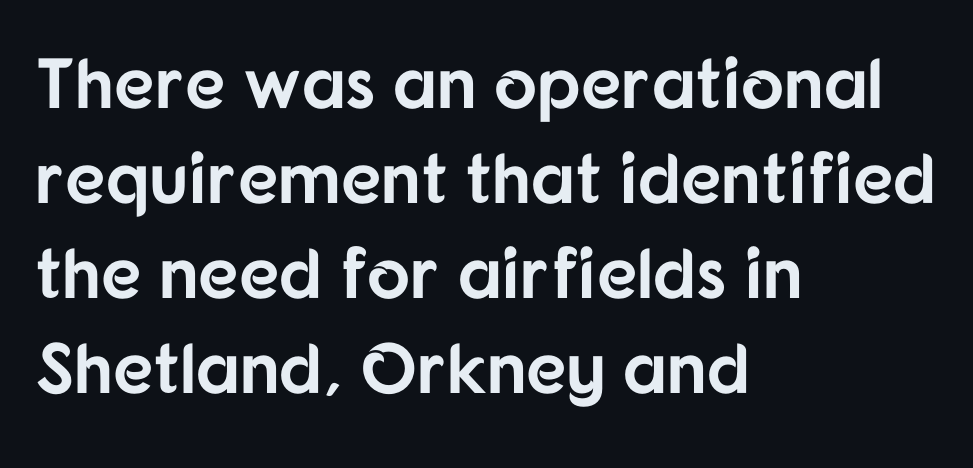
{"serif": "no", "italic": "no", "bold": "yes", "weight": "bold", "width": "normal", "stroke_contrast": "low", "x_height": "medium", "monospaced": "no", "underline": "no", "align": "left", "line_spacing": "normal", "line_spacing_ratio": 1.34, "letter_spacing": "normal", "letter_spacing_em": 0.0, "glyph_px": 71}
